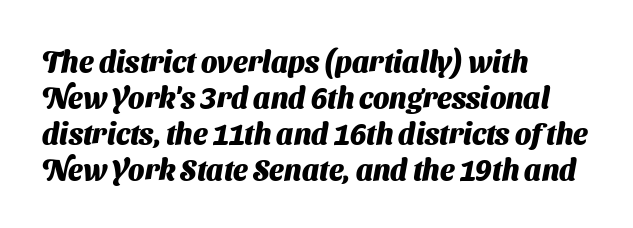
Q: Is the text bold? A: Yes.
Q: Is the typeface a serif or a sans-serif typeface? A: Sans-serif.
Q: Is the text underlined? A: No.
Q: How is the paragraph aligned? A: Left-aligned.
Q: Is the spacing between letters normal or unusually wide? A: Normal.
Q: Width (condensed, normal, or wide)? A: Normal.
Q: Stroke contrast? A: Medium.
Q: x-height? A: Medium.
Q: Monospaced? A: No.
